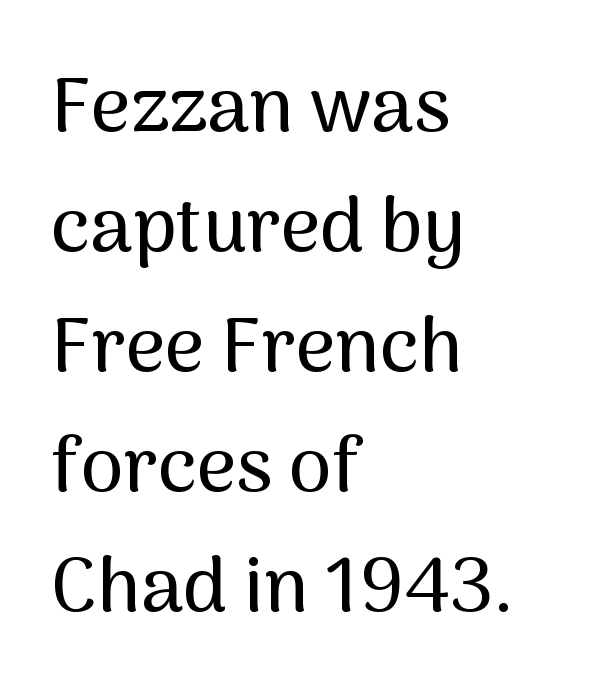
Q: Is the text italic (slanted)? A: No, it is upright.
Q: Is the typeface a serif or a sans-serif typeface? A: Sans-serif.
Q: Is the text underlined? A: No.
Q: How is the paragraph aligned? A: Left-aligned.
Q: Is the spacing between letters normal or unusually wide? A: Normal.
Q: Is the spacing between lines tight, normal or loose? A: Normal.
Q: Width (condensed, normal, or wide)? A: Normal.
Q: Stroke contrast? A: Medium.
Q: x-height? A: Medium.
Q: Monospaced? A: No.
